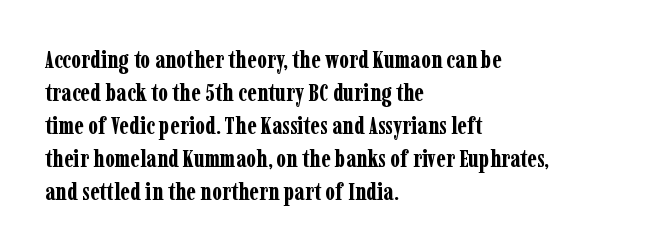
{"italic": "no", "bold": "yes", "underline": "no", "align": "left", "line_spacing": "normal", "line_spacing_ratio": 1.38, "letter_spacing": "normal", "letter_spacing_em": 0.0, "glyph_px": 24}
